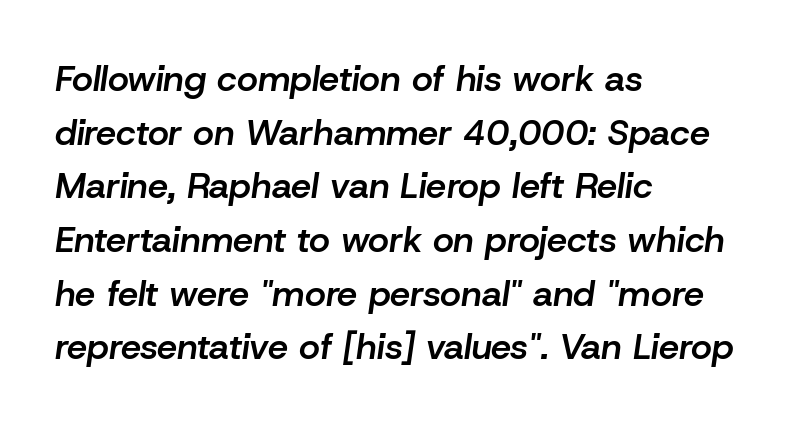
Q: Is the text bold? A: Semi-bold.
Q: Is the text italic (slanted)? A: Yes, it leans right by about 8 degrees.
Q: Is the text underlined? A: No.
Q: How is the paragraph aligned? A: Left-aligned.
Q: Is the spacing between letters normal or unusually wide? A: Normal.
Q: Is the spacing between lines tight, normal or loose? A: Normal.
Q: Width (condensed, normal, or wide)? A: Normal.
Q: Stroke contrast? A: Low.
Q: x-height? A: Medium.
Q: Monospaced? A: No.
